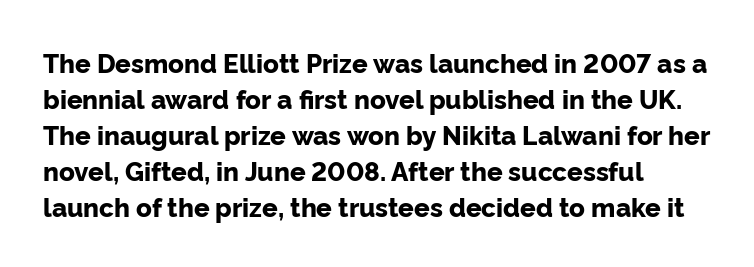
Weight: bold. Inter-character spacing is left at the font's built-in metrics. Check the space under the baseline: it is left empty. These lines sit exactly where default settings would place them. Compared with a centered layout, this one pins lines to the left instead.
